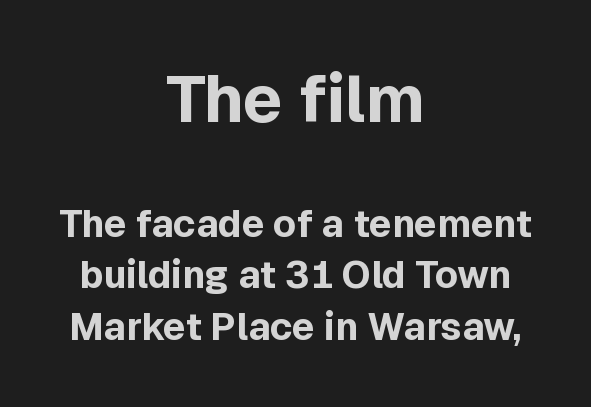
Q: Is the text bold? A: Yes.
Q: Is the text italic (slanted)? A: No, it is upright.
Q: Is the typeface a serif or a sans-serif typeface? A: Sans-serif.
Q: Is the text underlined? A: No.
Q: How is the paragraph aligned? A: Centered.
Q: Is the spacing between letters normal or unusually wide? A: Normal.
Q: Is the spacing between lines tight, normal or loose? A: Normal.
Q: Which block of text is set in a larger size, the first (top) or the second (bottom)? A: The first (top) one.
Q: Width (condensed, normal, or wide)? A: Normal.
Q: x-height? A: Medium.
Q: Monospaced? A: No.
